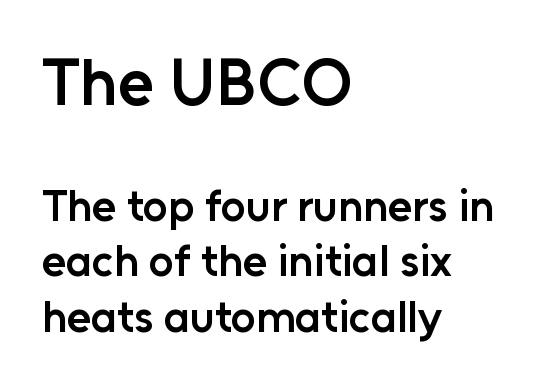
In terms of letterform style, serifs are entirely absent. Caption: semibold face, moderately heavy strokes. Does extra space separate the letters? No, they use regular spacing. A roman cut, with each character standing at attention.
